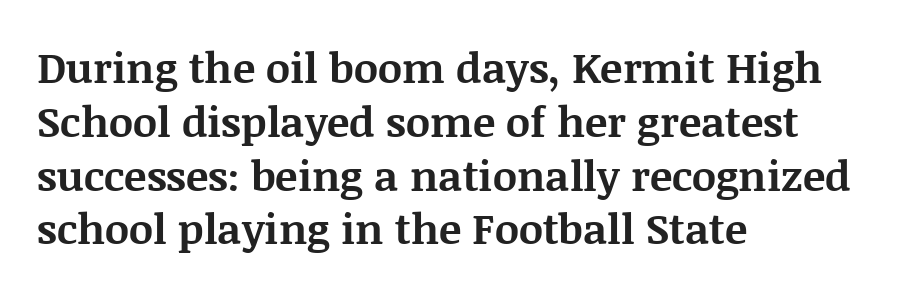
The image shows 42 px bold serif type, upright; set left-aligned, normal line spacing (1.28x), normal letter spacing, not underlined; medium stroke contrast and a large x-height.
